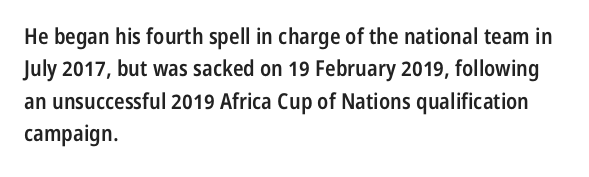
{"italic": "no", "bold": "semi", "underline": "no", "align": "left", "line_spacing": "normal", "line_spacing_ratio": 1.47, "letter_spacing": "normal", "letter_spacing_em": 0.0, "glyph_px": 22}
